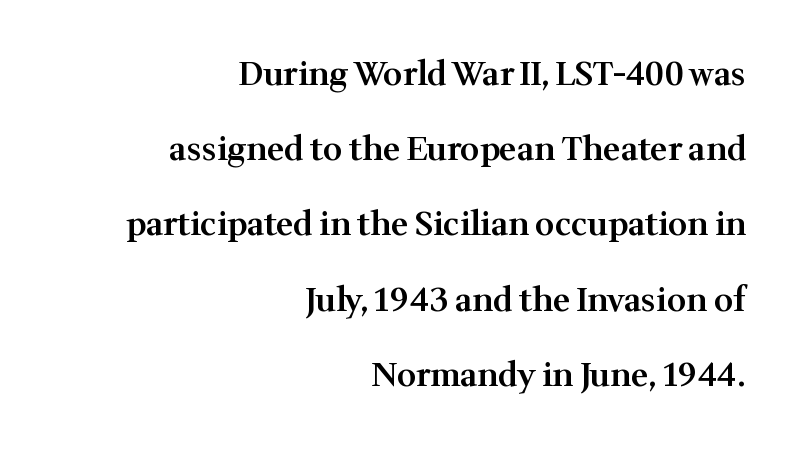
Q: Is the text bold? A: Semi-bold.
Q: Is the text italic (slanted)? A: No, it is upright.
Q: Is the typeface a serif or a sans-serif typeface? A: Serif.
Q: Is the text underlined? A: No.
Q: How is the paragraph aligned? A: Right-aligned.
Q: Is the spacing between letters normal or unusually wide? A: Normal.
Q: Is the spacing between lines tight, normal or loose? A: Loose.
Q: Width (condensed, normal, or wide)? A: Normal.
Q: Stroke contrast? A: Medium.
Q: x-height? A: Medium.
Q: Monospaced? A: No.
